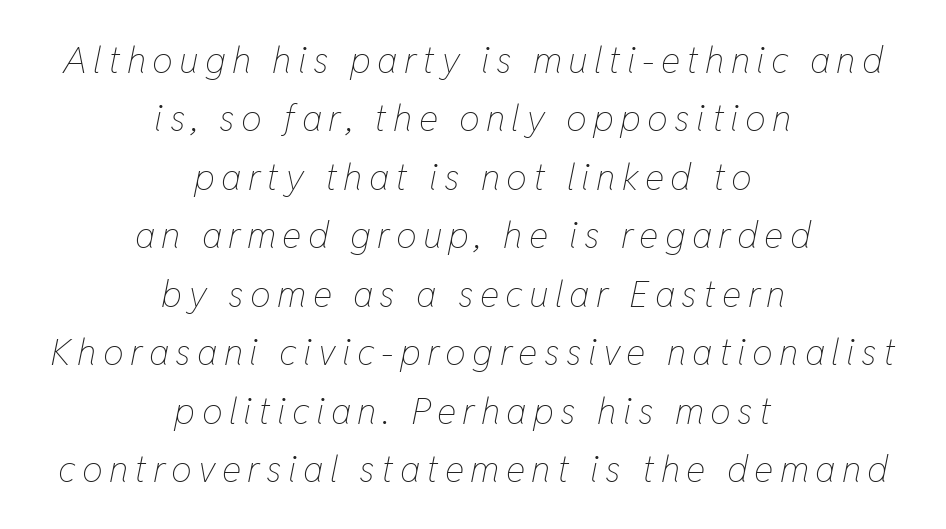
The image shows 37 px thin, condensed type, italic (leaning right); set centered, normal line spacing (1.58x), not underlined; low stroke contrast and a medium x-height.
